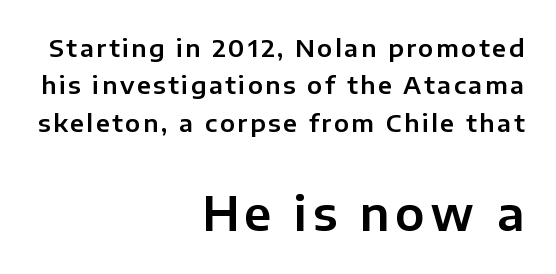
Q: Is the text italic (slanted)? A: No, it is upright.
Q: Is the typeface a serif or a sans-serif typeface? A: Sans-serif.
Q: Is the text underlined? A: No.
Q: How is the paragraph aligned? A: Right-aligned.
Q: Is the spacing between lines tight, normal or loose? A: Normal.
Q: Which block of text is set in a larger size, the first (top) or the second (bottom)? A: The second (bottom) one.
Q: Width (condensed, normal, or wide)? A: Normal.
Q: Stroke contrast? A: Low.
Q: x-height? A: Medium.
Q: Monospaced? A: No.
